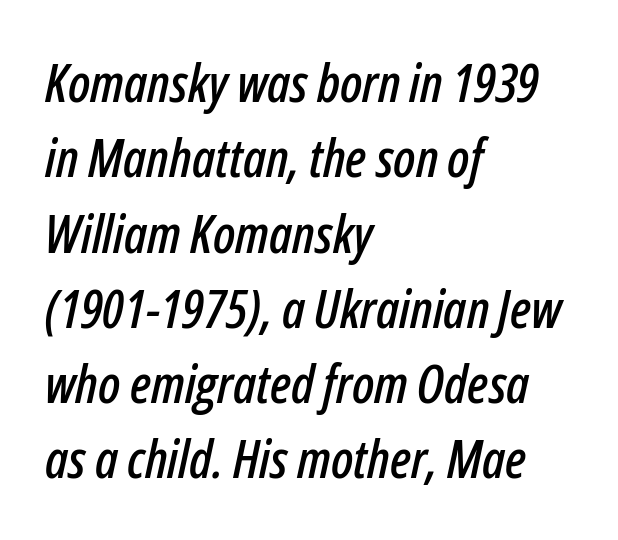
The lines sit at an ordinary, default distance from one another. The font's italic variant was chosen for this text. Spacing verdict: proportional, widths tailored to each character. Words float on clear page, feet unadorned. This rendering leaves character spacing at its baseline value. Leftover space on each line is placed entirely after the last word.
